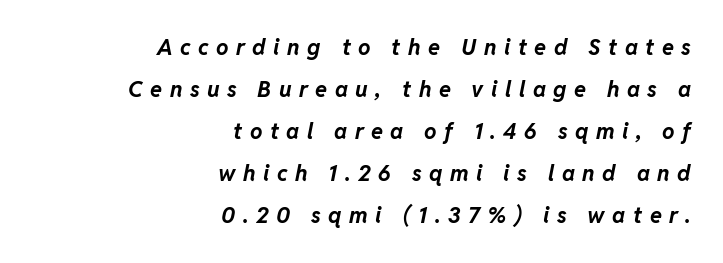
Q: Is the text bold? A: Yes.
Q: Is the text italic (slanted)? A: Yes, it leans right by about 11 degrees.
Q: Is the text underlined? A: No.
Q: How is the paragraph aligned? A: Right-aligned.
Q: Is the spacing between letters normal or unusually wide? A: Unusually wide.
Q: Is the spacing between lines tight, normal or loose? A: Loose.
